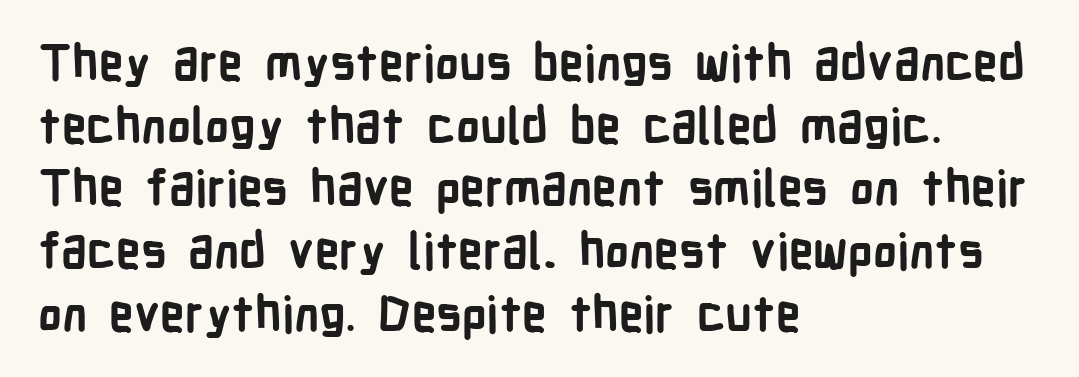
Q: Is the text bold? A: Yes.
Q: Is the text italic (slanted)? A: No, it is upright.
Q: Is the typeface a serif or a sans-serif typeface? A: Sans-serif.
Q: Is the text underlined? A: No.
Q: How is the paragraph aligned? A: Left-aligned.
Q: Is the spacing between letters normal or unusually wide? A: Normal.
Q: Is the spacing between lines tight, normal or loose? A: Normal.
Q: Width (condensed, normal, or wide)? A: Condensed.
Q: Stroke contrast? A: Low.
Q: x-height? A: Medium.
Q: Monospaced? A: No.
